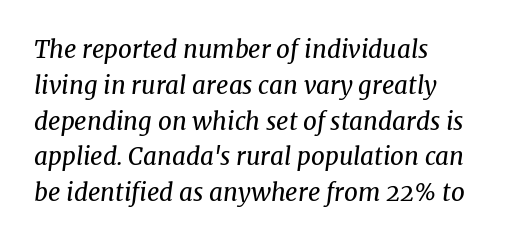
The image shows 24 px text type, italic (leaning right); set left-aligned, normal line spacing (1.49x), normal letter spacing, not underlined.
